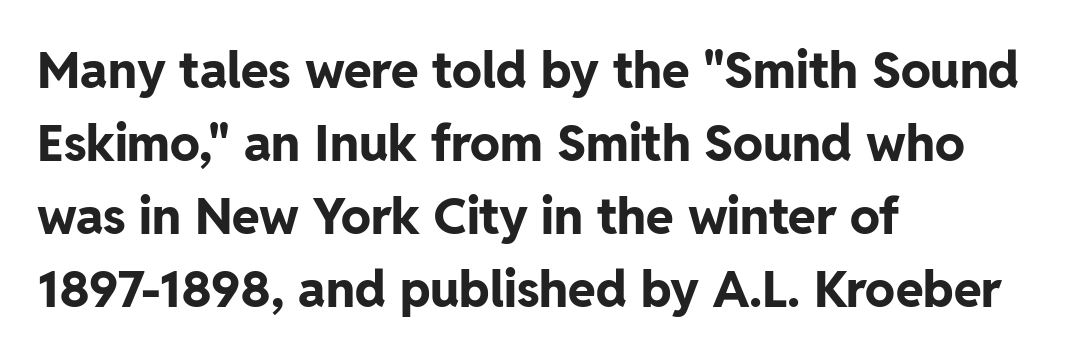
The image shows 50 px bold sans-serif type, upright; set left-aligned, normal line spacing (1.46x), normal letter spacing, not underlined; low stroke contrast and a medium x-height.
